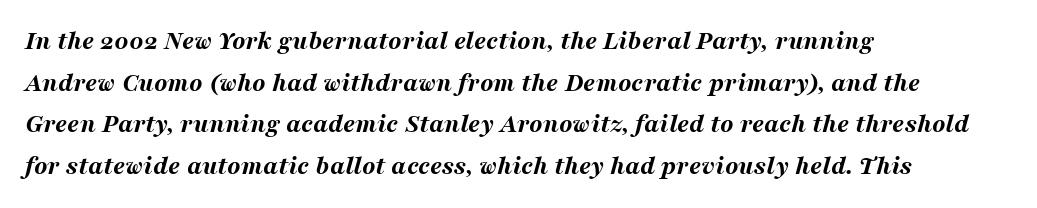
The image shows 27 px bold type, italic (leaning right); set left-aligned, normal line spacing (1.54x), normal letter spacing, not underlined.
